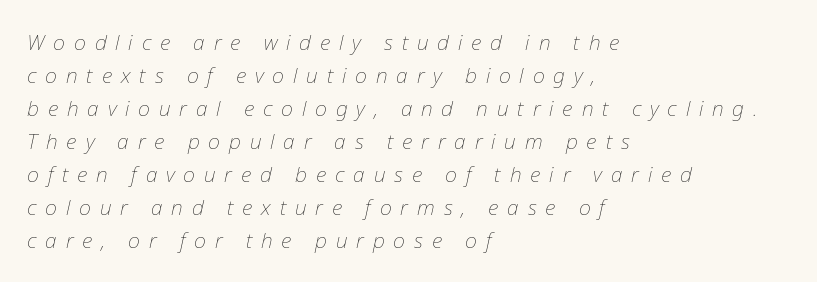
Q: Is the text bold? A: No.
Q: Is the text italic (slanted)? A: Yes, it leans right by about 12 degrees.
Q: Is the text underlined? A: No.
Q: How is the paragraph aligned? A: Left-aligned.
Q: Is the spacing between letters normal or unusually wide? A: Unusually wide.
Q: Is the spacing between lines tight, normal or loose? A: Normal.
